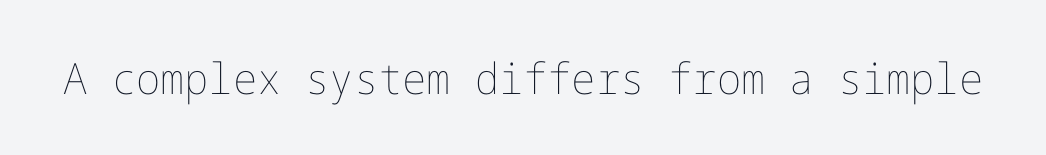
The image shows 43 px thin type, upright; set normal letter spacing, not underlined; low stroke contrast and a medium x-height.
